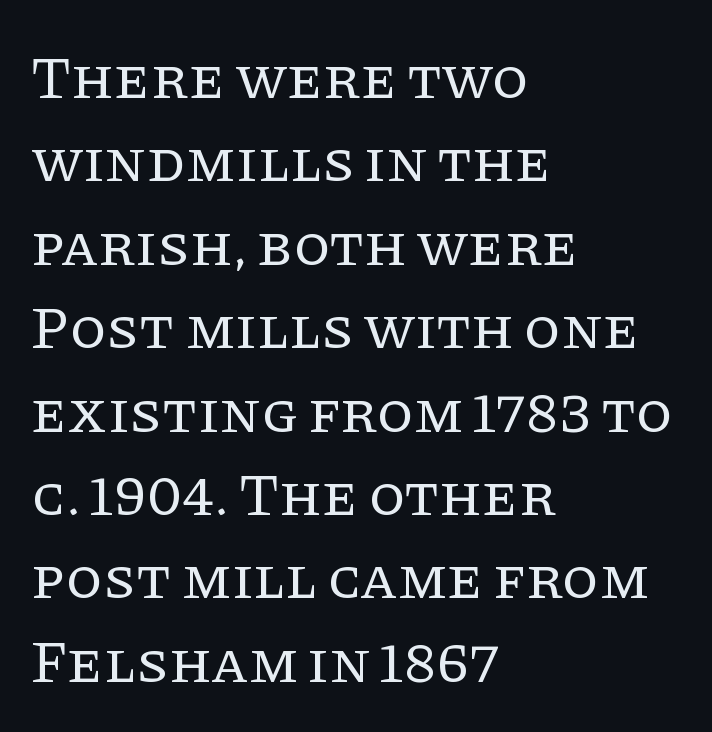
{"serif": "yes", "italic": "no", "bold": "no", "weight": "regular", "width": "normal", "stroke_contrast": "low", "x_height": "large", "monospaced": "no", "underline": "no", "align": "left", "line_spacing": "normal", "line_spacing_ratio": 1.39, "letter_spacing": "normal", "letter_spacing_em": 0.0, "glyph_px": 60}
